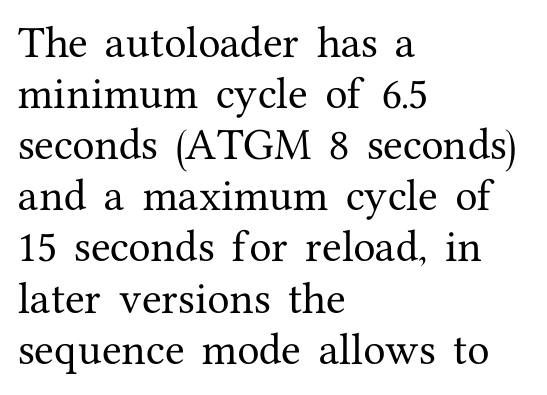
Q: Is the text italic (slanted)? A: No, it is upright.
Q: Is the typeface a serif or a sans-serif typeface? A: Serif.
Q: Is the text underlined? A: No.
Q: How is the paragraph aligned? A: Left-aligned.
Q: Is the spacing between letters normal or unusually wide? A: Normal.
Q: Is the spacing between lines tight, normal or loose? A: Normal.
Q: Width (condensed, normal, or wide)? A: Normal.
Q: Stroke contrast? A: Medium.
Q: x-height? A: Medium.
Q: Monospaced? A: No.
